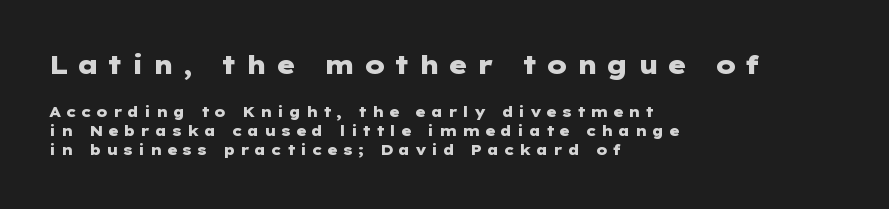
How are the letters spaced? Widely, with obvious added tracking. This sample keeps an unexceptional amount of space between lines. How heavy is the stroke? Heavy — this is a bold. Check under the words: just untouched page.
